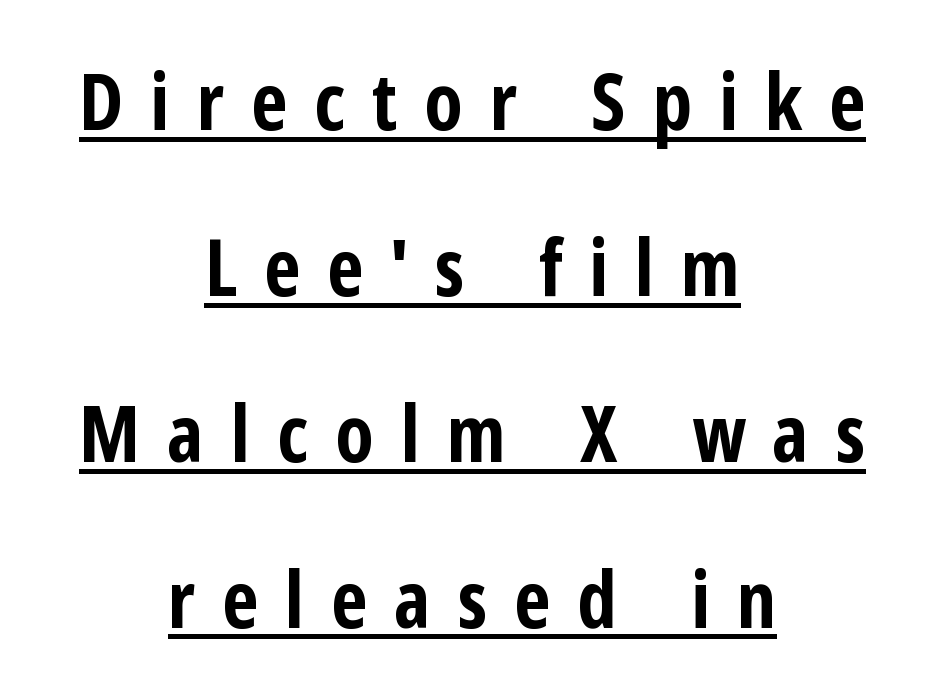
The image shows 79 px bold, condensed sans-serif type, upright; set centered, loose line spacing (2.1x), unusually wide letter spacing (+0.34 em), underlined; low stroke contrast and a medium x-height.
